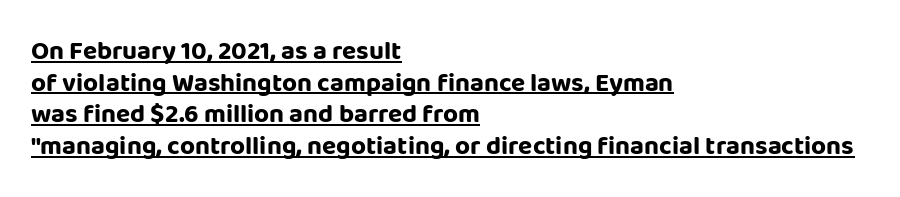
Do the letters lean? They stand straight. Horizontal alignment here is leftward, the default for most running prose. You can see a thin bar hugging the bottom of the glyphs. Heavy-handed strokes throughout: this text is bold.
